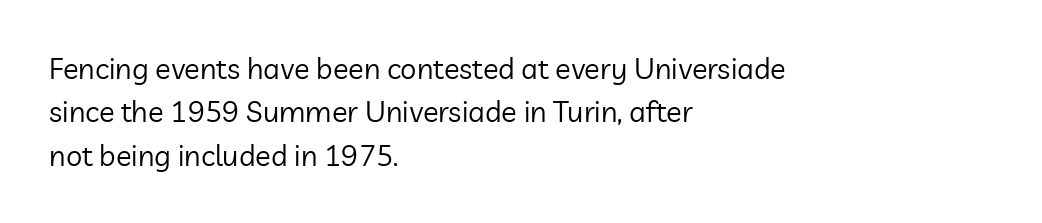
The image shows 29 px regular-weight sans-serif type, upright; set left-aligned, normal line spacing (1.5x), normal letter spacing, not underlined; low stroke contrast and a medium x-height.
